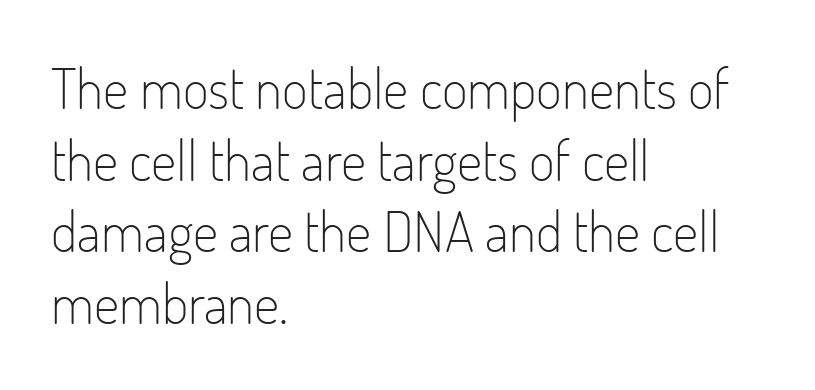
Q: Is the text bold? A: No.
Q: Is the text italic (slanted)? A: No, it is upright.
Q: Is the typeface a serif or a sans-serif typeface? A: Sans-serif.
Q: Is the text underlined? A: No.
Q: How is the paragraph aligned? A: Left-aligned.
Q: Is the spacing between letters normal or unusually wide? A: Normal.
Q: Is the spacing between lines tight, normal or loose? A: Normal.
Q: Width (condensed, normal, or wide)? A: Condensed.
Q: Stroke contrast? A: Low.
Q: x-height? A: Small.
Q: Monospaced? A: No.
